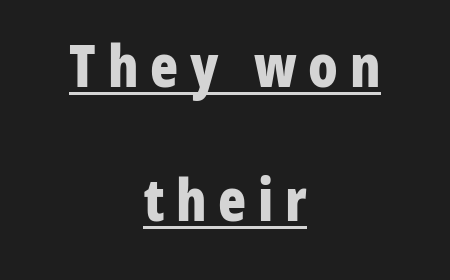
This rendering uses center alignment, leaving both contours irregular but symmetric. Compared with typical paragraphs, the rows here are farther apart. Check the space under the baseline: a stroke is drawn there. Observe the wide spacing: letters keep a clear distance from each other.
